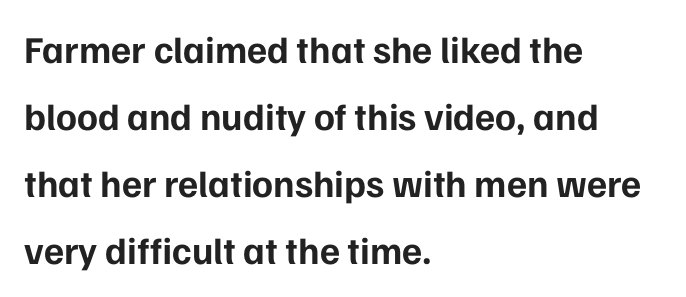
This sample has the flowing, uneven cadence of proportional lettering. This sample is left-justified, so line endings fall wherever the words run out. The type sits square on the baseline with zero lean. Heft: maximum for text — a bold. Note: no serifs on the glyphs. Nobody touched the tracking dial on this one.
